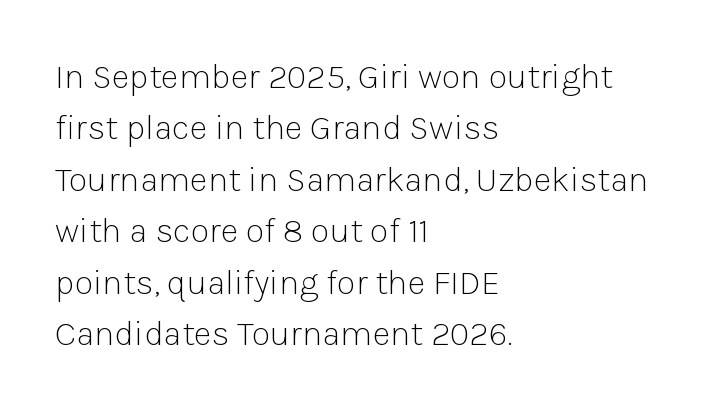
{"serif": "no", "italic": "no", "bold": "no", "weight": "light", "width": "normal", "stroke_contrast": "low", "x_height": "medium", "monospaced": "no", "underline": "no", "align": "left", "line_spacing": "normal", "line_spacing_ratio": 1.47, "letter_spacing": "normal", "letter_spacing_em": 0.0, "glyph_px": 35}
